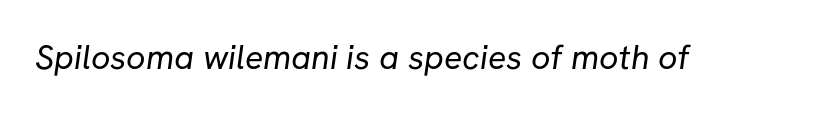
{"serif": "no", "bold": "no", "weight": "regular", "width": "normal", "stroke_contrast": "low", "x_height": "medium", "monospaced": "no", "underline": "no", "letter_spacing": "normal", "letter_spacing_em": 0.0, "glyph_px": 34}
